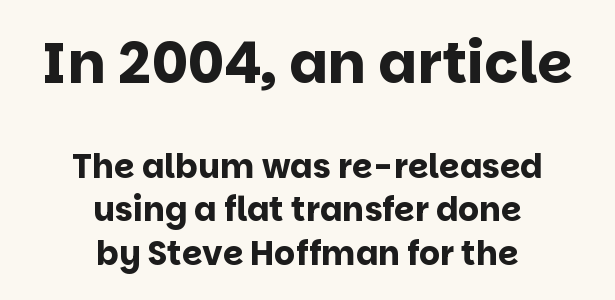
Q: Is the text bold? A: Yes.
Q: Is the text italic (slanted)? A: No, it is upright.
Q: Is the typeface a serif or a sans-serif typeface? A: Sans-serif.
Q: Is the text underlined? A: No.
Q: How is the paragraph aligned? A: Centered.
Q: Is the spacing between letters normal or unusually wide? A: Normal.
Q: Is the spacing between lines tight, normal or loose? A: Normal.
Q: Which block of text is set in a larger size, the first (top) or the second (bottom)? A: The first (top) one.
Q: Width (condensed, normal, or wide)? A: Normal.
Q: Stroke contrast? A: Low.
Q: x-height? A: Large.
Q: Monospaced? A: No.
